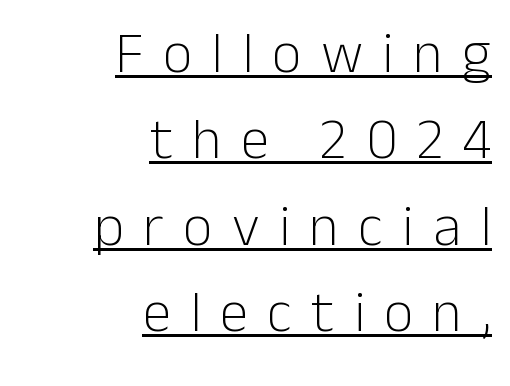
Q: Is the text bold? A: No.
Q: Is the text italic (slanted)? A: No, it is upright.
Q: Is the typeface a serif or a sans-serif typeface? A: Sans-serif.
Q: Is the text underlined? A: Yes.
Q: How is the paragraph aligned? A: Right-aligned.
Q: Is the spacing between letters normal or unusually wide? A: Unusually wide.
Q: Is the spacing between lines tight, normal or loose? A: Normal.
Q: Width (condensed, normal, or wide)? A: Normal.
Q: Stroke contrast? A: Low.
Q: x-height? A: Medium.
Q: Monospaced? A: No.
